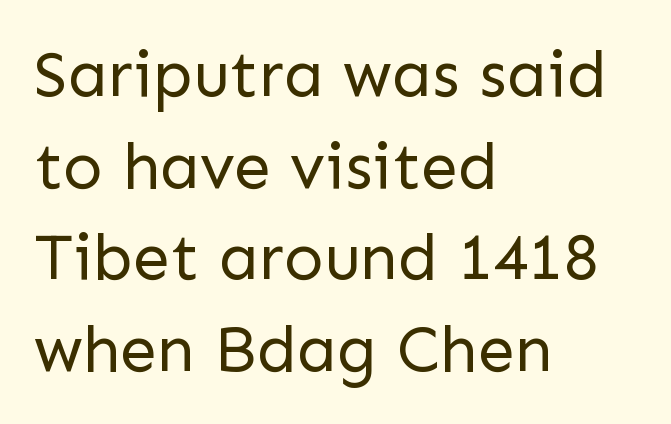
The image shows 66 px regular-weight sans-serif type, upright; set left-aligned, normal line spacing (1.39x), normal letter spacing, not underlined; low stroke contrast and a medium x-height.
